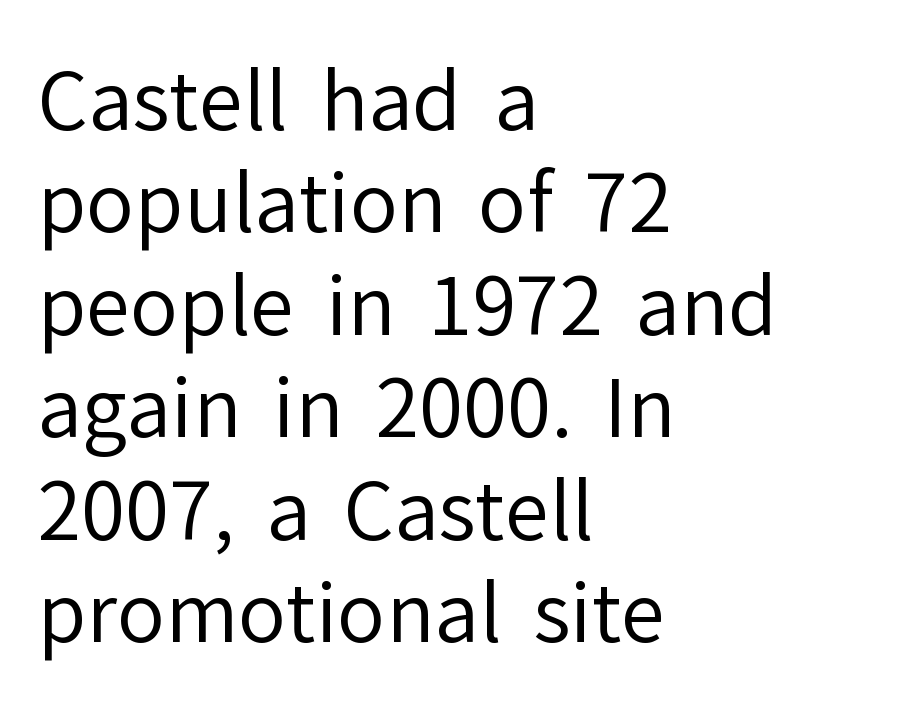
{"serif": "no", "italic": "no", "bold": "no", "weight": "regular", "width": "normal", "stroke_contrast": "low", "x_height": "medium", "monospaced": "no", "underline": "no", "align": "left", "line_spacing": "normal", "line_spacing_ratio": 1.28, "letter_spacing": "normal", "letter_spacing_em": 0.0, "glyph_px": 80}
